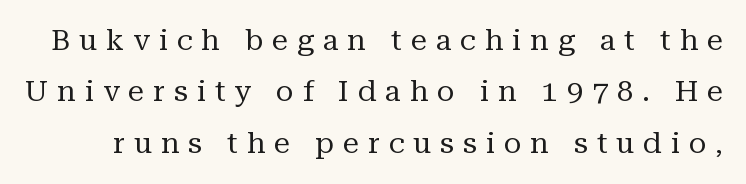
The font sits on the lighter half of the weight spectrum, regular included. Lines of text with bare space underneath. Serif or sans? Serif — the stroke terminals have little feet. This sample uses an upright cut, with every glyph sitting square on the baseline. A typesetter would call this proportional, since set widths differ per character. The letters are spread apart with noticeably loose tracking.
